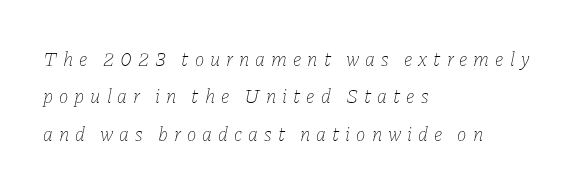
The image shows 20 px text type, italic (leaning right); set left-aligned, line spacing 1.87x, unusually wide letter spacing (+0.3 em), not underlined.
